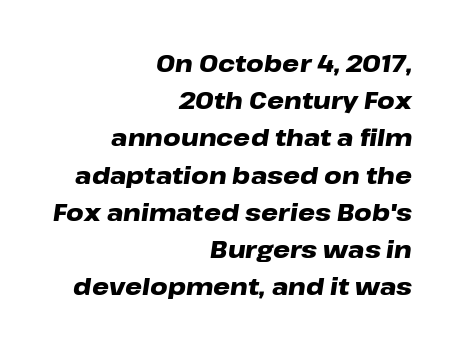
{"italic": "yes", "lean": "right", "slant_degrees": 8, "bold": "yes", "underline": "no", "align": "right", "line_spacing": "normal", "line_spacing_ratio": 1.55, "letter_spacing": "normal", "letter_spacing_em": 0.0, "glyph_px": 24}
